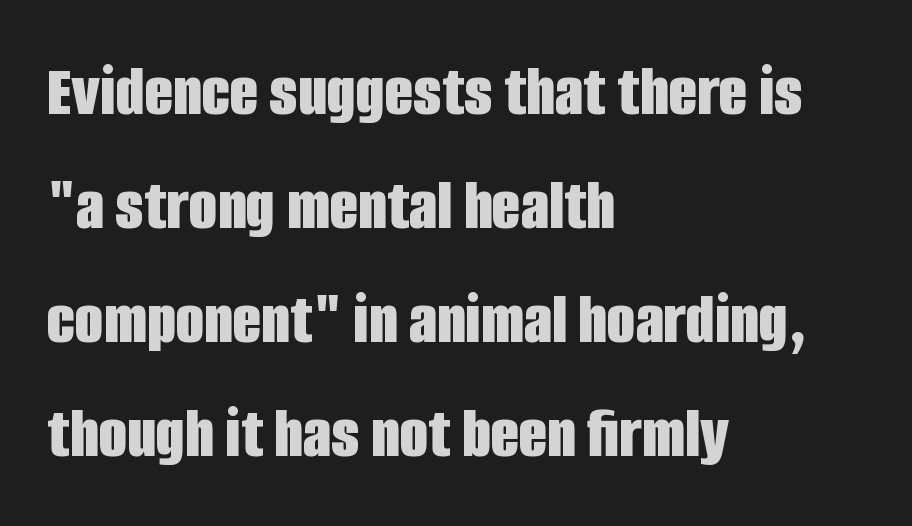
Q: Is the text bold? A: Yes.
Q: Is the text italic (slanted)? A: No, it is upright.
Q: Is the typeface a serif or a sans-serif typeface? A: Sans-serif.
Q: Is the text underlined? A: No.
Q: How is the paragraph aligned? A: Left-aligned.
Q: Is the spacing between letters normal or unusually wide? A: Normal.
Q: Is the spacing between lines tight, normal or loose? A: Normal.
Q: Width (condensed, normal, or wide)? A: Condensed.
Q: Stroke contrast? A: Low.
Q: x-height? A: Large.
Q: Monospaced? A: No.
